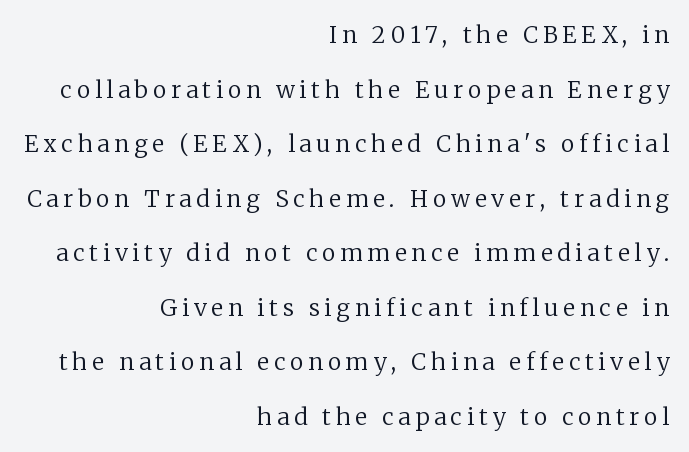
The ragged edge is on the left, which tells us the setting is flush right. No word sits above an underline. The space between consecutive lines is lavish. The lettering holds an erect, upright posture throughout. Here the glyphs are tracked loosely, breaking word shapes into spaced letters.
